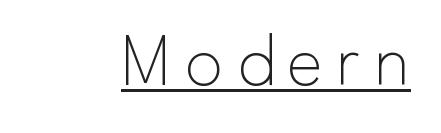
The specimen includes a rule beneath the text block's lines. Spacing verdict: proportional, widths tailored to each character. The lettering stays uniformly vertical, giving the passage a roman look. Vertical stems look standard width or narrower in stroke. These lines are composed in type without serifs.
